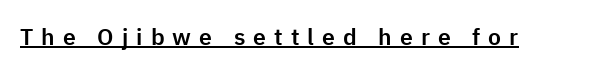
The image shows 23 px text type, upright; set unusually wide letter spacing (+0.35 em), underlined.
